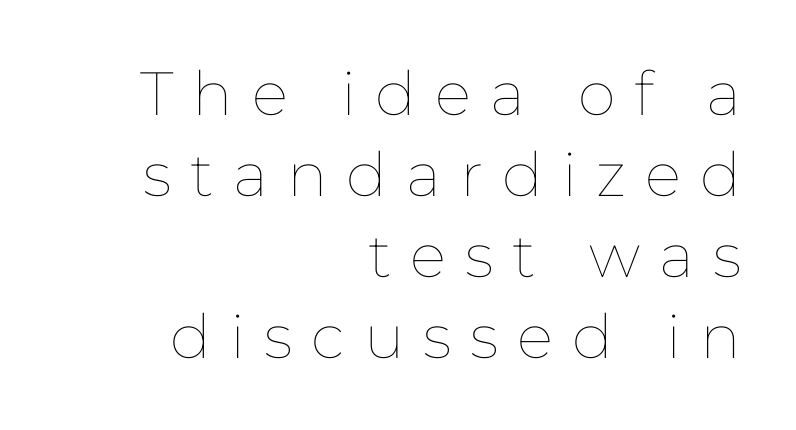
The space directly below the letters is spotless. Compared with a flush-left layout, this one pins lines to the opposite, right side. The typography opts for an upright posture over an oblique one. Summary of vertical rhythm: regular, with standard interline spacing. In terms of letterspacing, this is a distinctly airy, spread setting.
